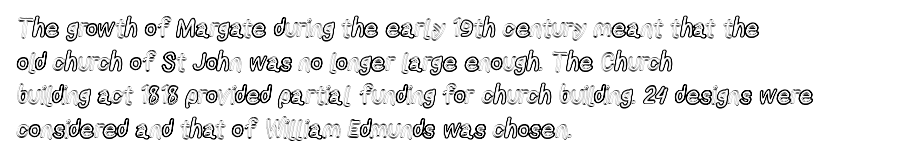
Q: Is the text italic (slanted)? A: Yes.
Q: Is the text underlined? A: No.
Q: How is the paragraph aligned? A: Left-aligned.
Q: Is the spacing between letters normal or unusually wide? A: Normal.
Q: Is the spacing between lines tight, normal or loose? A: Normal.
